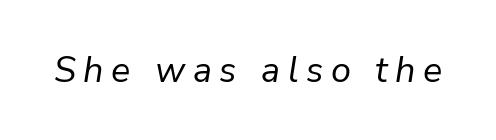
{"italic": "yes", "lean": "right", "slant_degrees": 9, "bold": "no", "weight": "regular", "width": "normal", "stroke_contrast": "low", "x_height": "medium", "monospaced": "no", "underline": "no", "letter_spacing": "wide", "letter_spacing_em": 0.21, "glyph_px": 36}
